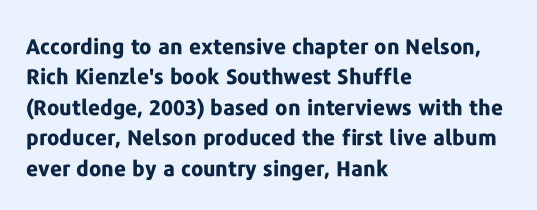
Q: Is the text bold? A: Yes.
Q: Is the text italic (slanted)? A: No, it is upright.
Q: Is the text underlined? A: No.
Q: How is the paragraph aligned? A: Left-aligned.
Q: Is the spacing between letters normal or unusually wide? A: Normal.
Q: Is the spacing between lines tight, normal or loose? A: Normal.
